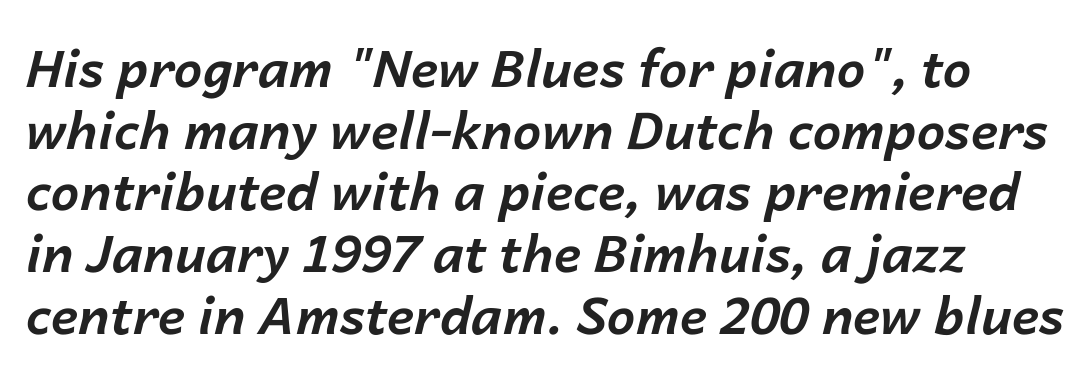
{"italic": "yes", "lean": "right", "slant_degrees": 14, "bold": "yes", "weight": "bold", "width": "normal", "stroke_contrast": "low", "x_height": "medium", "monospaced": "no", "underline": "no", "line_spacing_ratio": 1.21, "letter_spacing": "normal", "letter_spacing_em": 0.0, "glyph_px": 51}
